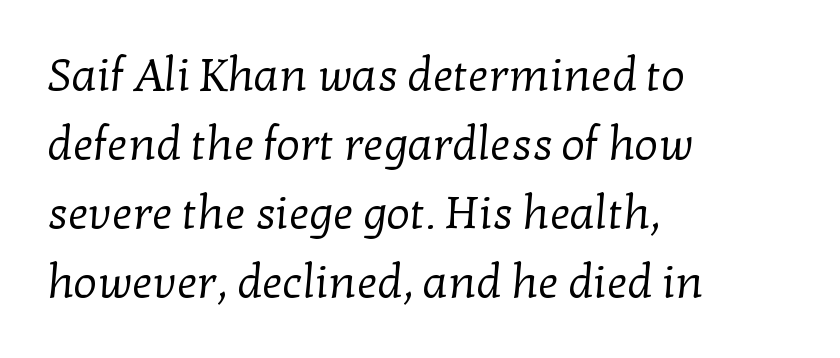
Stem width sits at or under what a default text font uses. The face used here is proportionally spaced, like ordinary book or web type. Casual observation: everything's shoved over to the left. A clean baseline with only descenders dipping below it. Leading matches the norm, producing a regular column.
